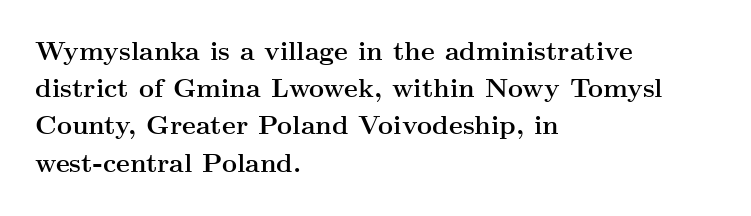
The image shows 26 px bold type, upright; set left-aligned, normal line spacing (1.43x), normal letter spacing, not underlined.
